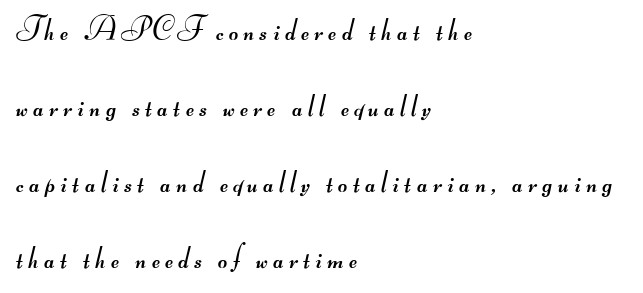
The image shows 32 px regular-weight, wide sans-serif type; set left-aligned, loose line spacing (2.38x), not underlined; medium stroke contrast.
